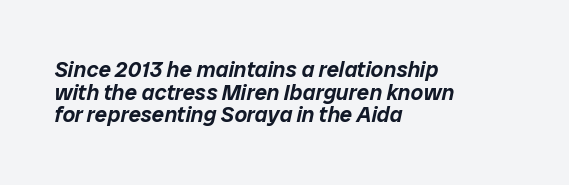
Q: Is the text italic (slanted)? A: Yes, it leans right by about 12 degrees.
Q: Is the text underlined? A: No.
Q: How is the paragraph aligned? A: Left-aligned.
Q: Is the spacing between letters normal or unusually wide? A: Normal.
Q: Is the spacing between lines tight, normal or loose? A: Tight.
